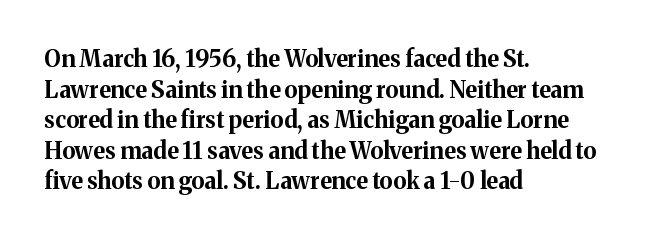
Nobody touched the tracking dial on this one. Heft: maximum for text — a bold. The rendering anchors every line to the left-hand side. The line-height multiplier appears to be the usual default.
